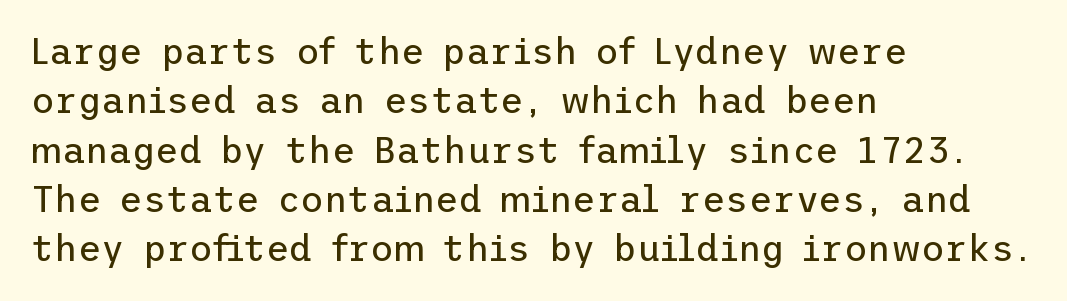
{"serif": "no", "italic": "no", "bold": "no", "weight": "regular", "width": "normal", "stroke_contrast": "low", "x_height": "medium", "underline": "no", "align": "left", "line_spacing": "normal", "line_spacing_ratio": 1.37, "letter_spacing": "normal", "letter_spacing_em": 0.0, "glyph_px": 36}
